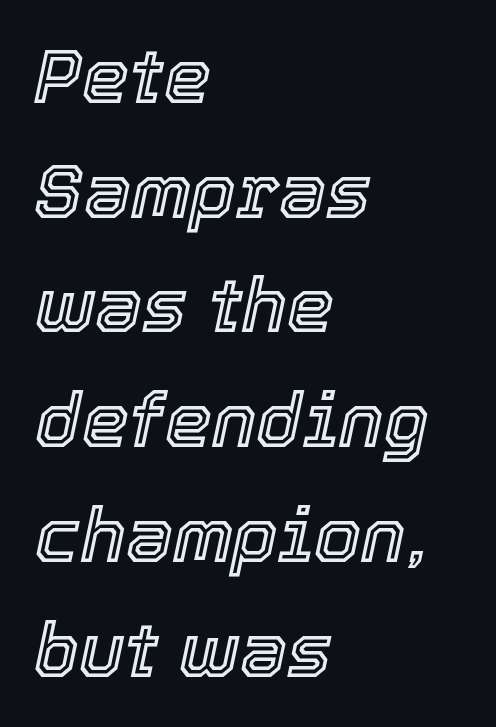
Q: Is the text italic (slanted)? A: Yes, it leans right by about 12 degrees.
Q: Is the text underlined? A: No.
Q: How is the paragraph aligned? A: Left-aligned.
Q: Is the spacing between letters normal or unusually wide? A: Normal.
Q: Is the spacing between lines tight, normal or loose? A: Normal.
Q: Width (condensed, normal, or wide)? A: Normal.
Q: x-height? A: Medium.
Q: Monospaced? A: No.
